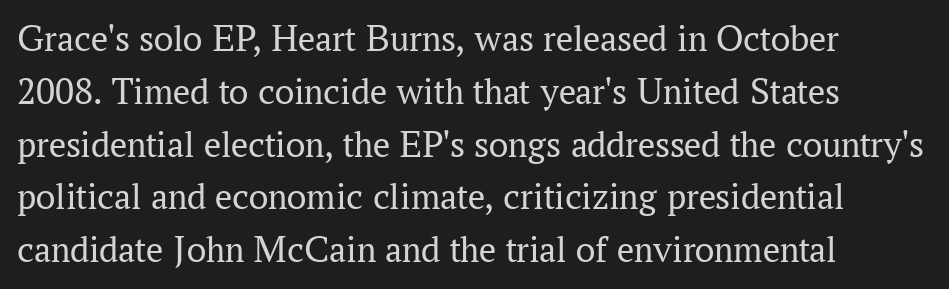
The image shows 38 px regular-weight serif type, upright; set left-aligned, normal line spacing (1.39x), normal letter spacing, not underlined; medium stroke contrast and a medium x-height.
